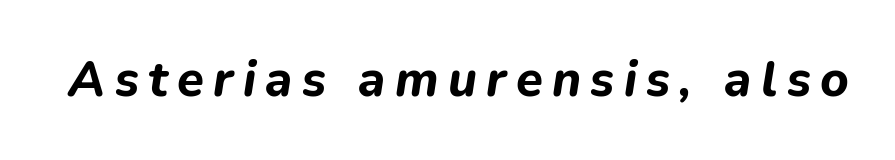
The image shows 49 px bold type, italic (leaning right); set not underlined; low stroke contrast and a medium x-height.
